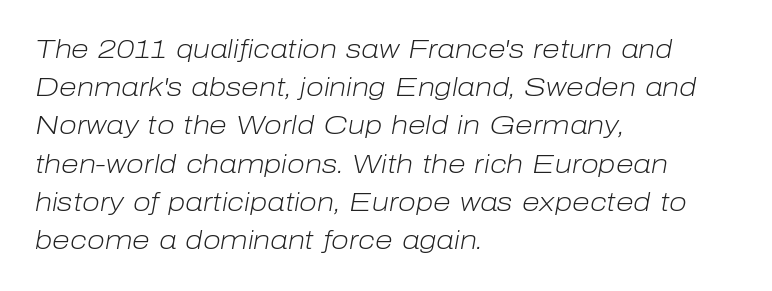
The image shows 26 px text type, italic (leaning right); set left-aligned, normal line spacing (1.47x), normal letter spacing, not underlined.
